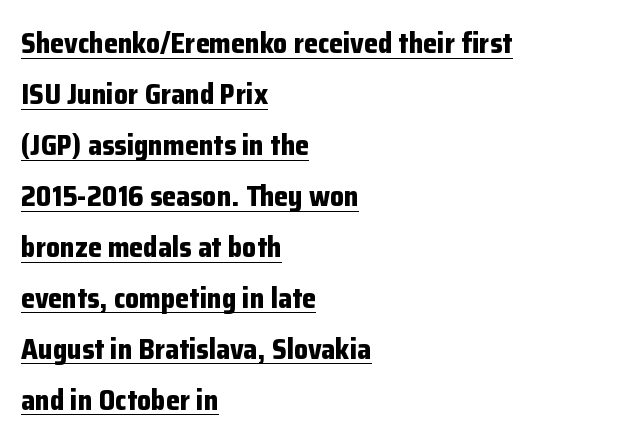
The image shows 28 px bold sans-serif type, upright; set left-aligned, line spacing 1.82x, normal letter spacing, underlined; low stroke contrast and a medium x-height.
